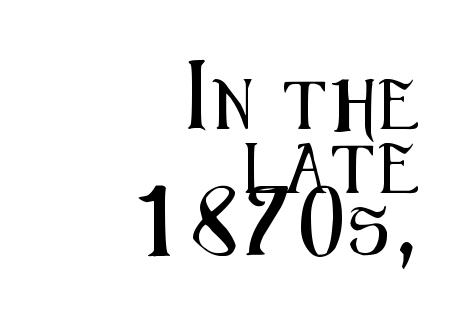
The image shows 49 px condensed type, upright; set right-aligned, normal line spacing (1.3x), not underlined; medium stroke contrast and a medium x-height.
